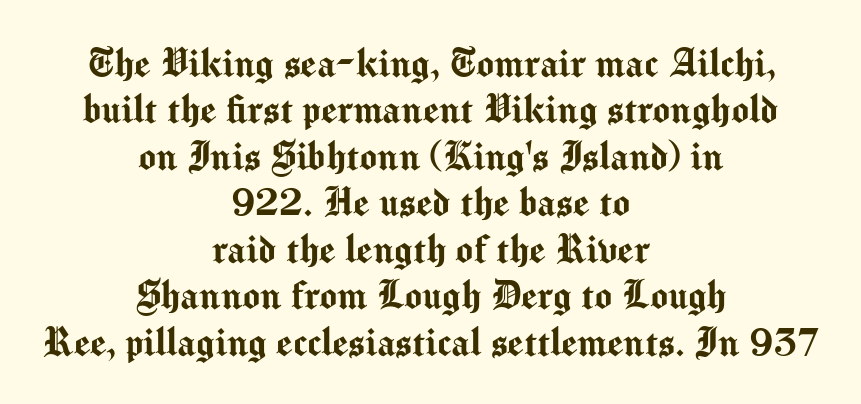
The image shows 46 px sans-serif type, upright; set centered, tight line spacing (1.01x), normal letter spacing, not underlined; medium stroke contrast and a medium x-height.
